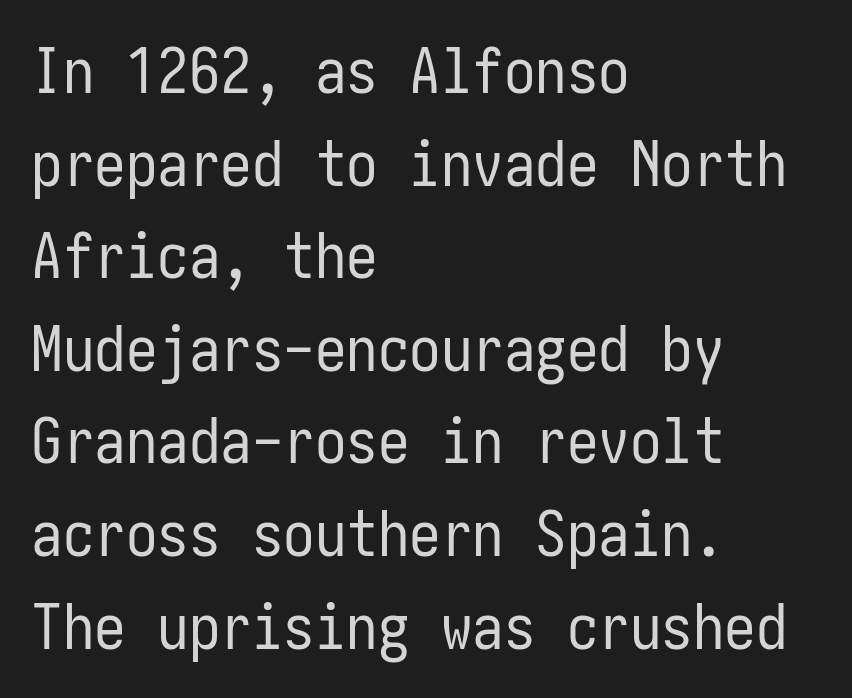
If you measured baseline to baseline, you'd find a middling distance. Compared with a typical body face, this is equally light or lighter still. If you drew a line through each stem, it would be perfectly vertical. This is sans-serif lettering, the kind often seen on screens and signage. The line texture is even and compact thanks to regular tracking.
